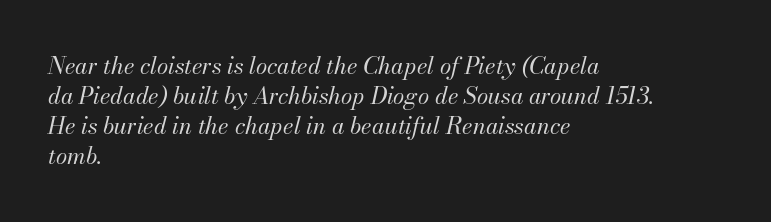
Heaviness? Minimal to ordinary, like unemphasized prose. Type without underlining. Leftover space on each line is placed entirely after the last word. Notice how descenders clear the ascenders below comfortably — that's standard leading. The passage shown leans; its letterforms are oblique.
